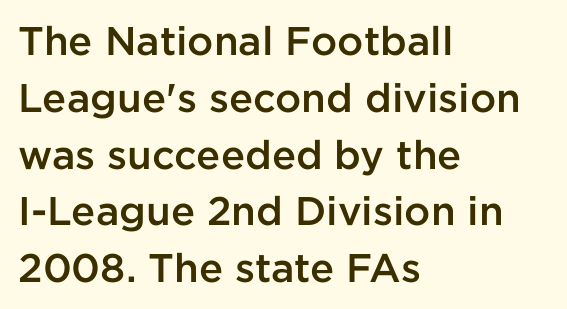
{"serif": "no", "italic": "no", "bold": "semi", "weight": "semibold", "width": "normal", "stroke_contrast": "low", "x_height": "medium", "monospaced": "no", "underline": "no", "align": "left", "line_spacing": "normal", "line_spacing_ratio": 1.42, "letter_spacing": "normal", "letter_spacing_em": 0.0, "glyph_px": 40}
